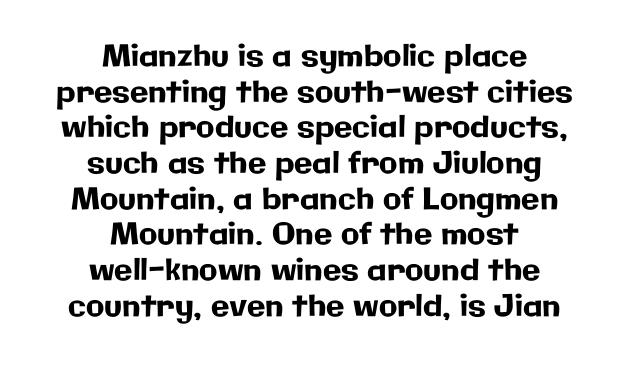
Q: Is the text italic (slanted)? A: No, it is upright.
Q: Is the typeface a serif or a sans-serif typeface? A: Sans-serif.
Q: Is the text underlined? A: No.
Q: How is the paragraph aligned? A: Centered.
Q: Is the spacing between letters normal or unusually wide? A: Normal.
Q: Width (condensed, normal, or wide)? A: Normal.
Q: Stroke contrast? A: Low.
Q: x-height? A: Medium.
Q: Monospaced? A: No.
